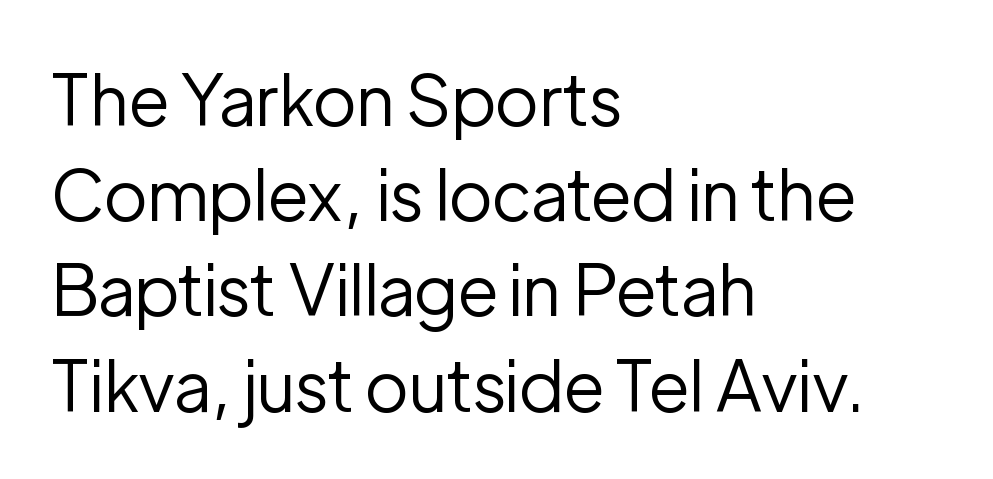
The image shows 70 px regular-weight sans-serif type, upright; set left-aligned, normal line spacing (1.36x), normal letter spacing, not underlined; low stroke contrast and a medium x-height.
